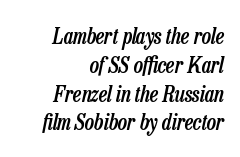
Q: Is the text bold? A: Semi-bold.
Q: Is the text italic (slanted)? A: Yes, it leans right by about 13 degrees.
Q: Is the text underlined? A: No.
Q: How is the paragraph aligned? A: Right-aligned.
Q: Is the spacing between letters normal or unusually wide? A: Normal.
Q: Is the spacing between lines tight, normal or loose? A: Normal.
